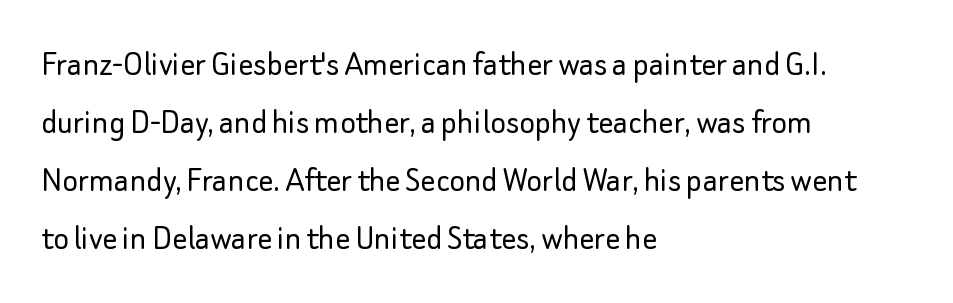
The rendering anchors every line to the left-hand side. Regular leading. The specimen reads as upright at a glance. This sample has the flowing, uneven cadence of proportional lettering. Observe the absence of serifs on each vertical stroke in this sample.
